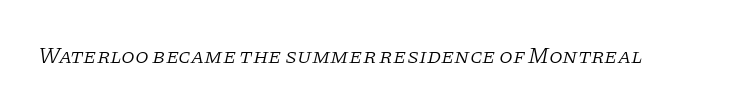
The image shows 22 px text type, italic (leaning right); set normal letter spacing, not underlined.
